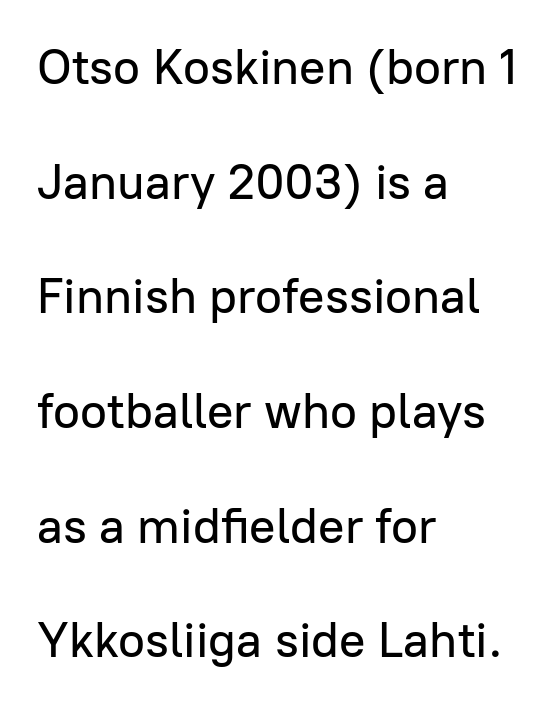
The image shows 49 px sans-serif type, upright; set left-aligned, loose line spacing (2.34x), normal letter spacing, not underlined; low stroke contrast and a medium x-height.
